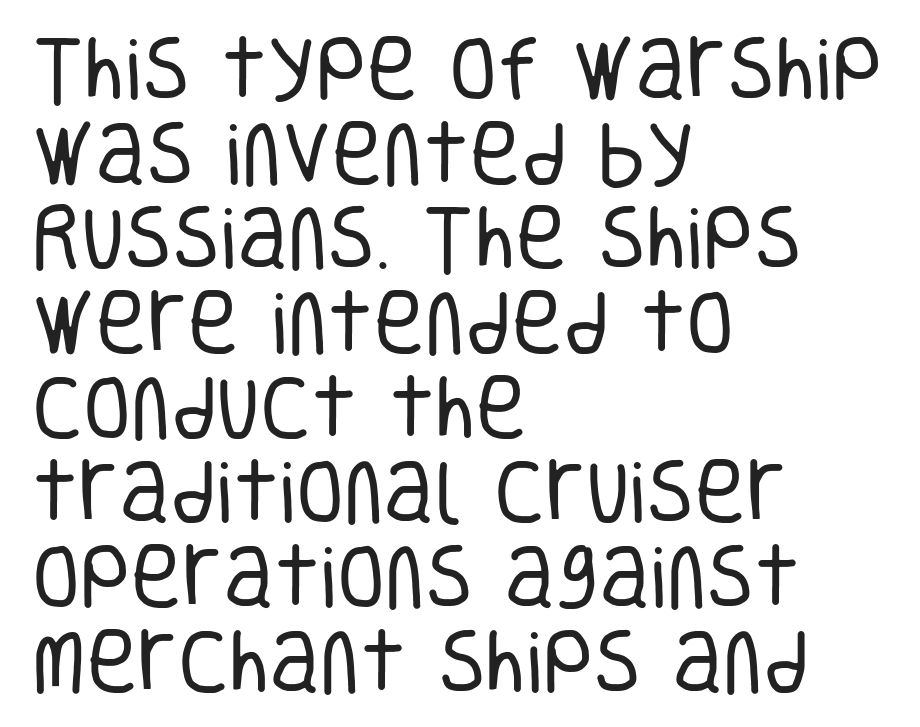
The lines are quadded left. The passage shown has conventional tracking throughout. A typesetter would call this proportional, since set widths differ per character. Weight: not bold — regular or lighter.
